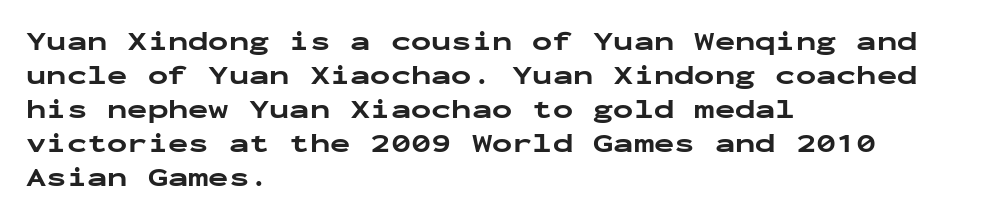
Does the weight exceed regular? Yes, all the way to bold. Short note: letters normally spaced. The space beneath each line is pristine and unruled. The typesetter chose a ragged-right arrangement here. Posture: vertical. The passage shown stacks its lines at a standard gap.
